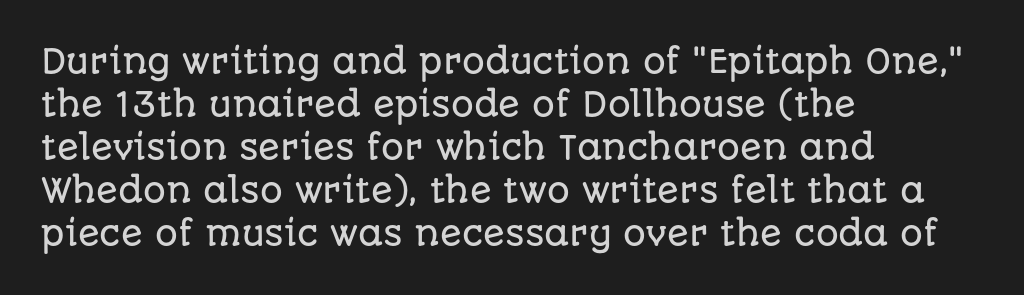
The image shows 32 px sans-serif type, upright; set left-aligned, normal line spacing (1.34x), normal letter spacing, not underlined; low stroke contrast and a large x-height.
